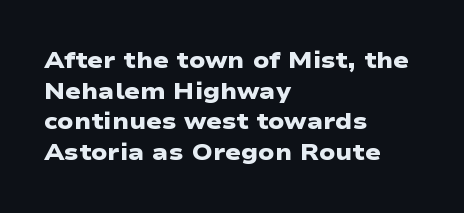
{"bold": "yes", "underline": "no", "align": "left", "line_spacing": "normal", "line_spacing_ratio": 1.33, "letter_spacing": "normal", "letter_spacing_em": 0.0, "glyph_px": 23}
